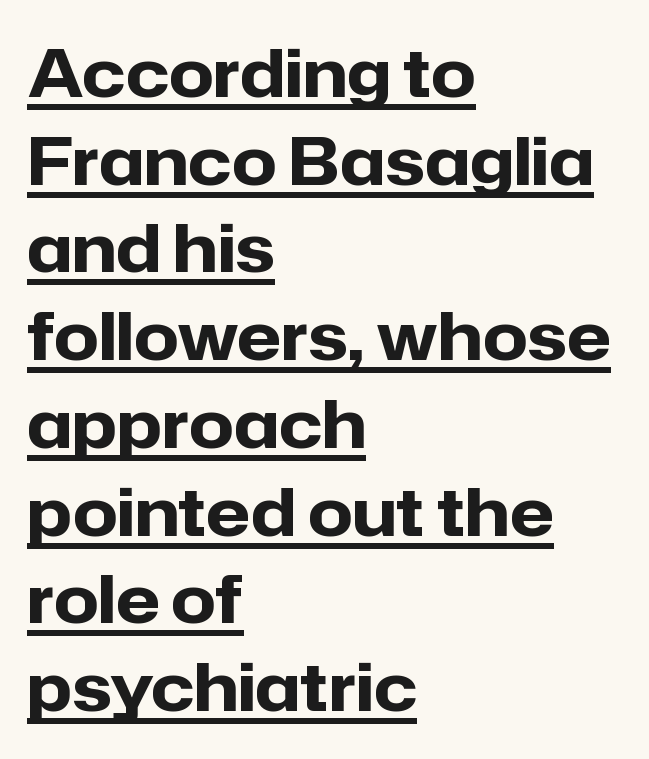
Q: Is the text bold? A: Yes.
Q: Is the text italic (slanted)? A: No, it is upright.
Q: Is the typeface a serif or a sans-serif typeface? A: Sans-serif.
Q: Is the text underlined? A: Yes.
Q: How is the paragraph aligned? A: Left-aligned.
Q: Is the spacing between letters normal or unusually wide? A: Normal.
Q: Is the spacing between lines tight, normal or loose? A: Normal.
Q: Width (condensed, normal, or wide)? A: Normal.
Q: Stroke contrast? A: Low.
Q: x-height? A: Medium.
Q: Monospaced? A: No.
